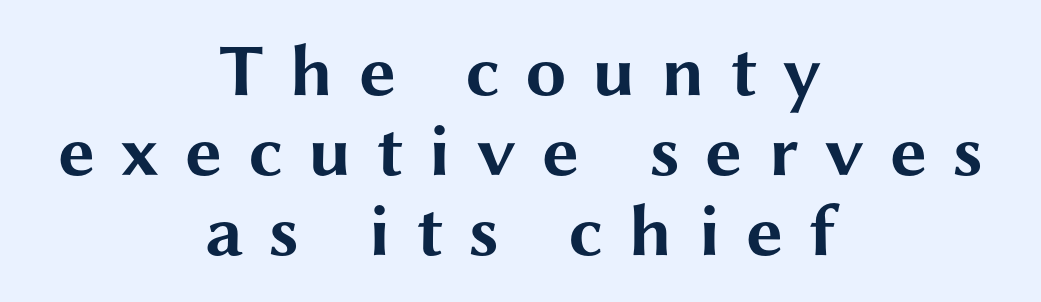
Q: Is the text bold? A: Yes.
Q: Is the text italic (slanted)? A: No, it is upright.
Q: Is the typeface a serif or a sans-serif typeface? A: Sans-serif.
Q: Is the text underlined? A: No.
Q: How is the paragraph aligned? A: Centered.
Q: Is the spacing between letters normal or unusually wide? A: Unusually wide.
Q: Is the spacing between lines tight, normal or loose? A: Tight.
Q: Width (condensed, normal, or wide)? A: Wide.
Q: Stroke contrast? A: Medium.
Q: x-height? A: Medium.
Q: Monospaced? A: No.
